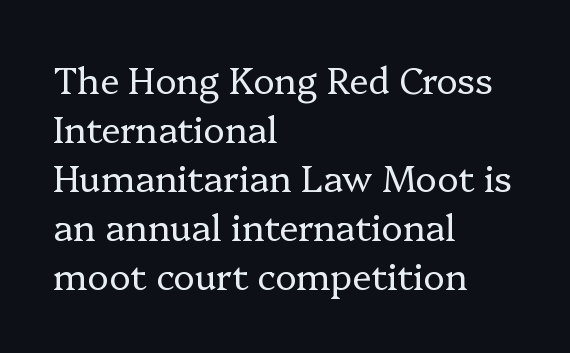
Q: Is the text bold? A: No.
Q: Is the text italic (slanted)? A: No, it is upright.
Q: Is the typeface a serif or a sans-serif typeface? A: Serif.
Q: Is the text underlined? A: No.
Q: How is the paragraph aligned? A: Left-aligned.
Q: Is the spacing between letters normal or unusually wide? A: Normal.
Q: Is the spacing between lines tight, normal or loose? A: Normal.
Q: Width (condensed, normal, or wide)? A: Normal.
Q: Stroke contrast? A: Low.
Q: x-height? A: Medium.
Q: Monospaced? A: No.
